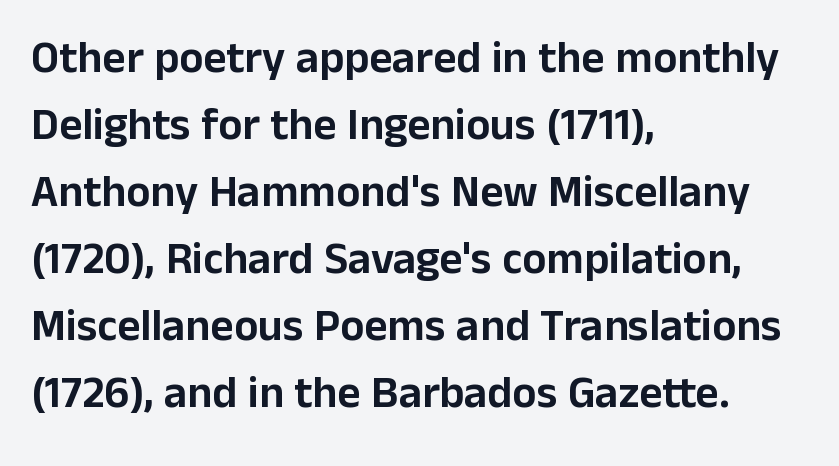
The image shows 45 px sans-serif type, upright; set left-aligned, normal line spacing (1.49x), normal letter spacing, not underlined; low stroke contrast and a medium x-height.
